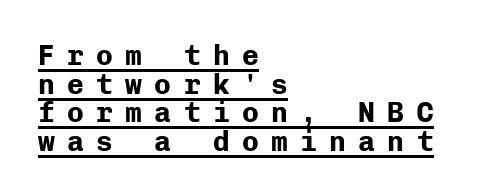
The image shows 28 px bold sans-serif type, upright, monospaced; set left-aligned, tight line spacing (1.02x), unusually wide letter spacing (+0.44 em), underlined; low stroke contrast and a medium x-height.
